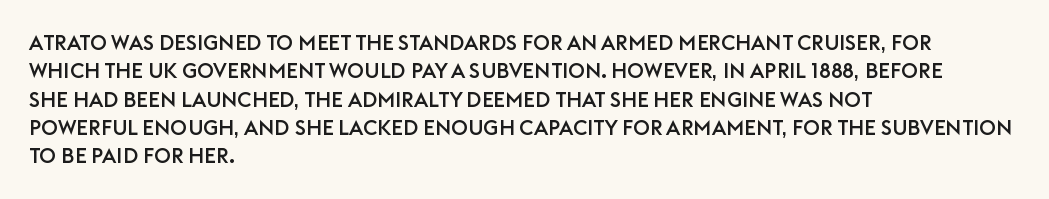
{"italic": "no", "underline": "no", "align": "left", "line_spacing": "normal", "line_spacing_ratio": 1.35, "letter_spacing": "normal", "letter_spacing_em": 0.0, "glyph_px": 21}
